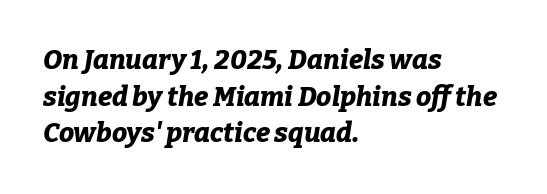
Q: Is the text bold? A: Yes.
Q: Is the text italic (slanted)? A: Yes, it leans right by about 9 degrees.
Q: Is the text underlined? A: No.
Q: How is the paragraph aligned? A: Left-aligned.
Q: Is the spacing between letters normal or unusually wide? A: Normal.
Q: Is the spacing between lines tight, normal or loose? A: Normal.
